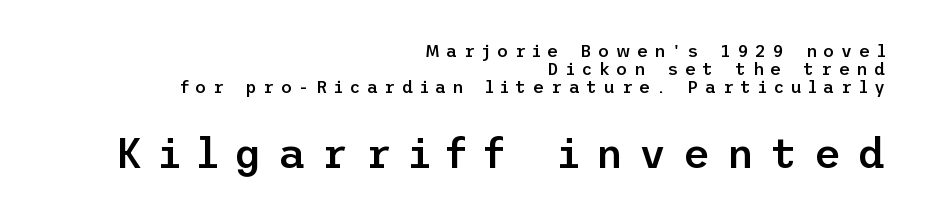
{"serif": "no", "italic": "no", "bold": "semi", "weight": "semibold", "width": "normal", "stroke_contrast": "low", "x_height": "medium", "underline": "no", "align": "right", "line_spacing": "tight", "line_spacing_ratio": 1.06, "letter_spacing": "wide", "letter_spacing_em": 0.39, "larger_block": "second", "size_ratio": 2.47, "glyph_px": 42}
